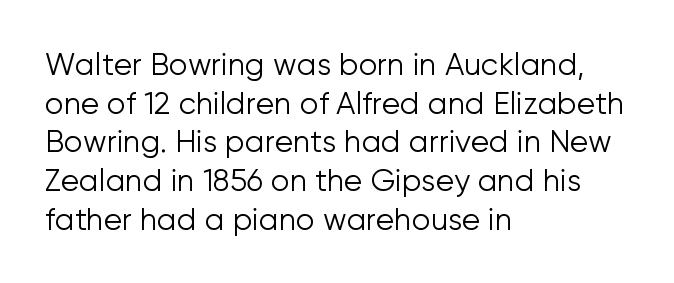
Here the designer chose a conventional face with non-uniform glyph widths. Plain, unruled lines of type. All the whitespace from short lines collects on the right. Note: no serifs on the glyphs. Characters follow at the spacing the type designer built in.
